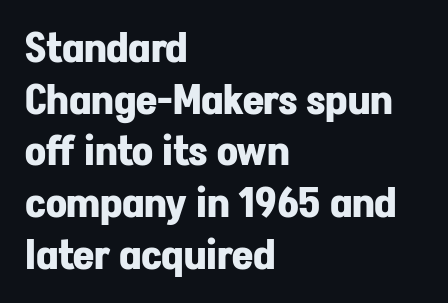
In terms of posture, this sample is upright. Plain, unruled lines of type. Nope, no serifs anywhere on these letters. Where is the straight margin? On the left. The face used here is proportionally spaced, like ordinary book or web type. Standard letterfit; no display-style spreading of the glyphs.
